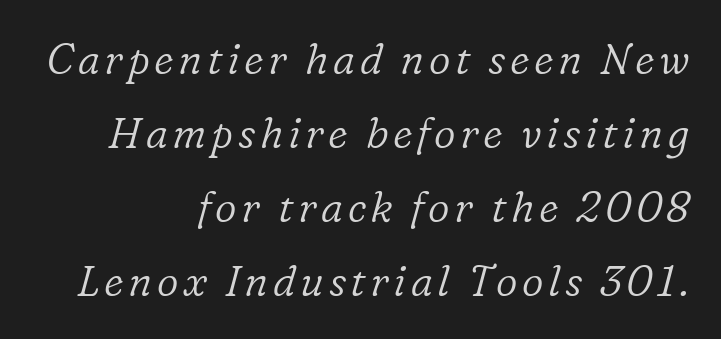
{"serif": "yes", "italic": "yes", "lean": "right", "slant_degrees": 16, "bold": "no", "weight": "light", "width": "normal", "stroke_contrast": "low", "x_height": "medium", "monospaced": "no", "underline": "no", "align": "right", "line_spacing_ratio": 1.76, "glyph_px": 42}
